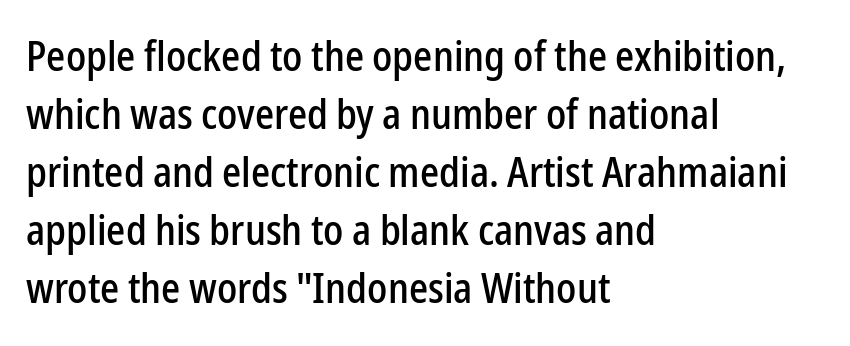
The image shows 42 px condensed sans-serif type, upright; set left-aligned, normal line spacing (1.38x), normal letter spacing, not underlined; low stroke contrast and a medium x-height.
